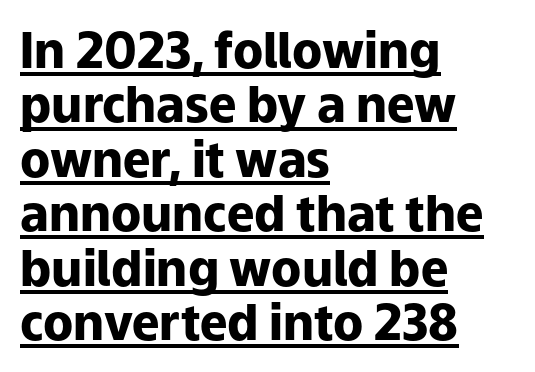
{"serif": "no", "italic": "no", "bold": "yes", "weight": "heavy", "width": "normal", "stroke_contrast": "low", "x_height": "medium", "monospaced": "no", "underline": "yes", "align": "left", "line_spacing": "tight", "line_spacing_ratio": 1.11, "letter_spacing": "normal", "letter_spacing_em": 0.0, "glyph_px": 49}
